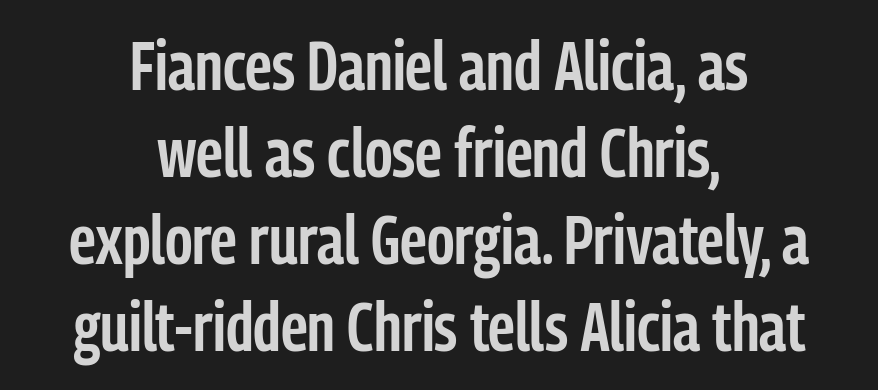
Is the block centered? Yes — each line is placed symmetrically about the middle. The axis of the letterforms is exactly vertical. The font is running at a semibold setting, under full bold. The strip under each line holds only bare page. In terms of leading, this rendering sits right in the middle. This sample uses a sans-serif face.
